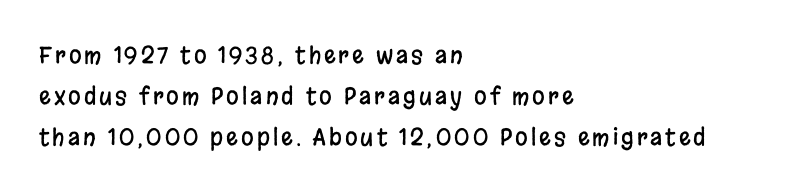
The image shows 23 px text type, upright; set left-aligned, line spacing 1.79x, not underlined.
